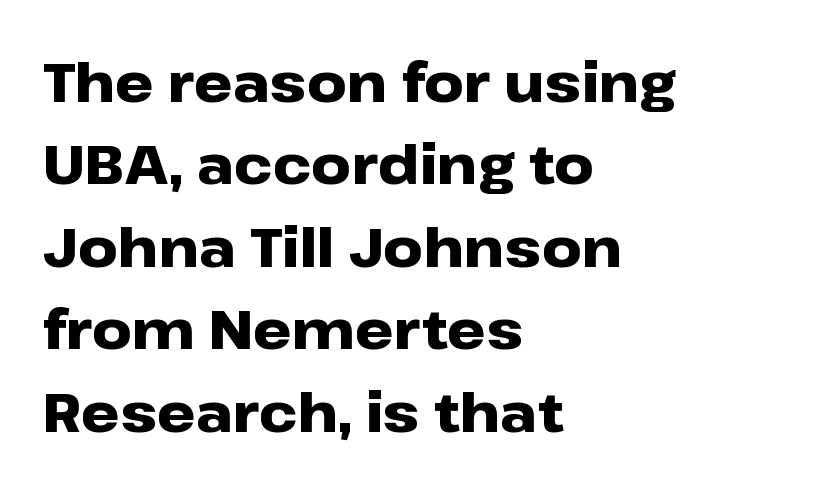
The image shows 55 px heavy, wide sans-serif type, upright; set left-aligned, normal line spacing (1.5x), normal letter spacing, not underlined; low stroke contrast and a medium x-height.
